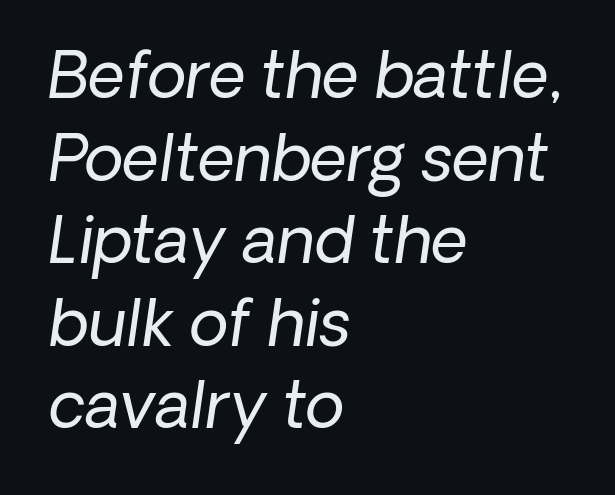
Nothing unusual about the tracking: characters are spaced as the font intends. The face looks like a standard text weight, possibly lighter. Serif or sans? Sans — the stroke terminals are bare. In CSS terms this would be text-align: left. Spacing verdict: proportional, widths tailored to each character. The vertical gap from one line to the next is medium.
